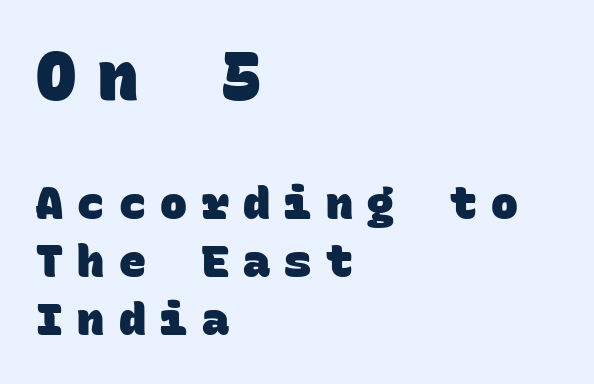
Q: Is the text bold? A: Yes.
Q: Is the typeface a serif or a sans-serif typeface? A: Sans-serif.
Q: Is the text underlined? A: No.
Q: How is the paragraph aligned? A: Left-aligned.
Q: Is the spacing between letters normal or unusually wide? A: Unusually wide.
Q: Is the spacing between lines tight, normal or loose? A: Normal.
Q: Which block of text is set in a larger size, the first (top) or the second (bottom)? A: The first (top) one.
Q: Width (condensed, normal, or wide)? A: Normal.
Q: Stroke contrast? A: Low.
Q: x-height? A: Large.
Q: Monospaced? A: Yes.
